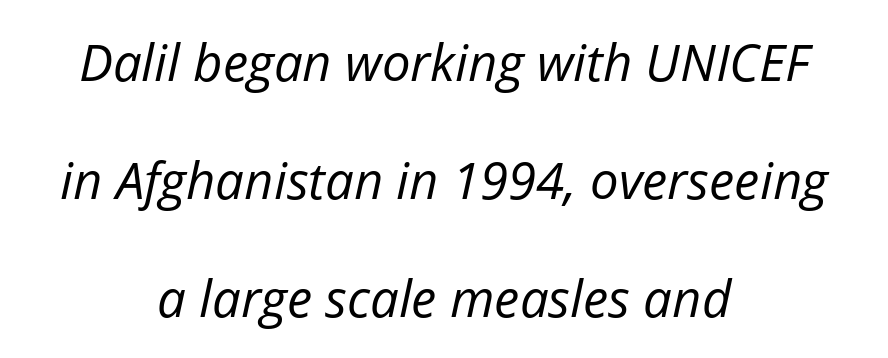
The image shows 51 px regular-weight type, italic (leaning right); set centered, loose line spacing (2.31x), normal letter spacing, not underlined; low stroke contrast and a medium x-height.
